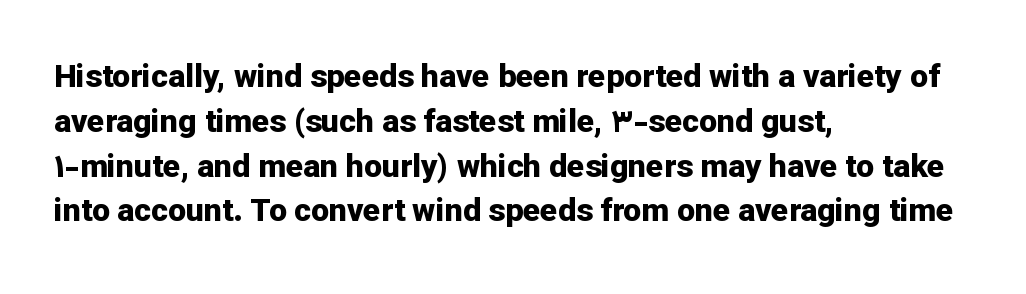
The letters sit at their default tracking, neither squeezed nor spread. The ragged edge is on the right, which tells us the setting is flush left. Vertical strokes here are truly vertical. Anything drawn beneath the words? Only blank space.
